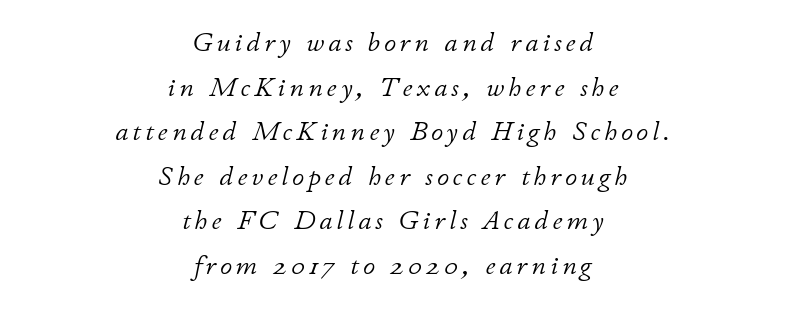
Notice how the passage keeps no hard edge, just a central spine. Has an underline been added? It has not. A light-to-regular cut is what we see here. Honestly, the row spacing looks completely unremarkable.
